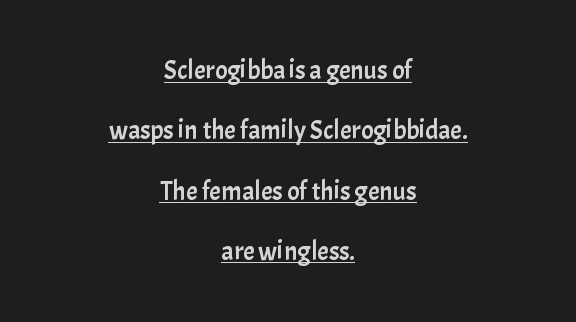
The image shows 26 px text type, upright; set centered, loose line spacing (2.32x), normal letter spacing, underlined.
